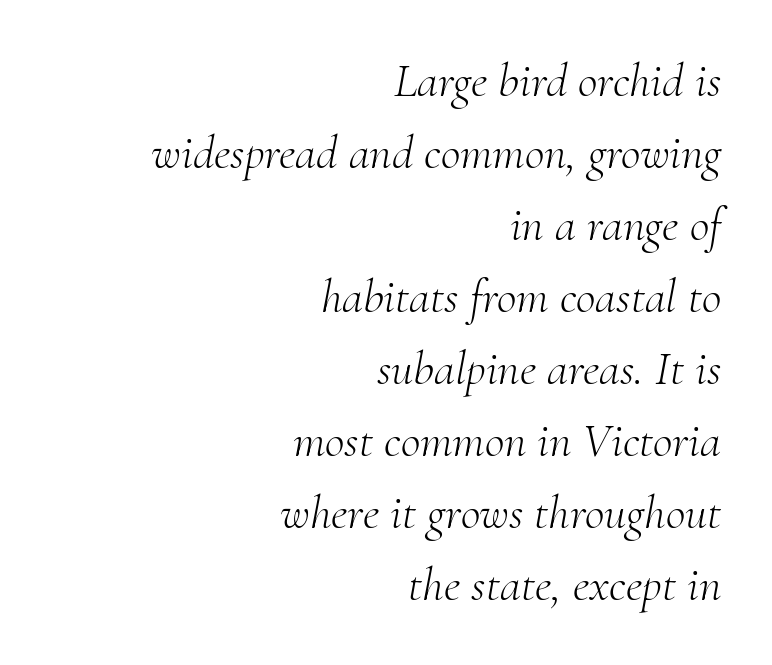
Italic: yes, the glyphs are oblique. Nobody touched the tracking dial on this one. The designer went with a serif here, giving each stem small feet. A student would call this right alignment; a typographer would say flush right, rag left. This sample has the flowing, uneven cadence of proportional lettering. Leading matches the norm, producing a regular column.
